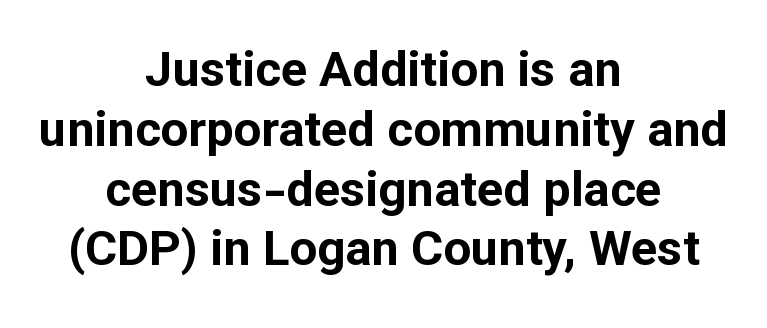
The image shows 49 px bold sans-serif type, upright; set centered, line spacing 1.22x, normal letter spacing, not underlined; low stroke contrast and a medium x-height.
